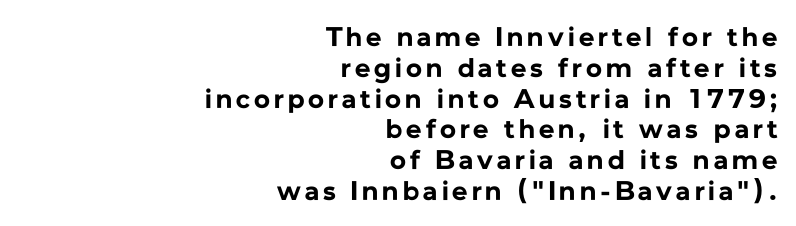
Q: Is the text bold? A: Yes.
Q: Is the text italic (slanted)? A: No, it is upright.
Q: Is the text underlined? A: No.
Q: How is the paragraph aligned? A: Right-aligned.
Q: Is the spacing between lines tight, normal or loose? A: Tight.
